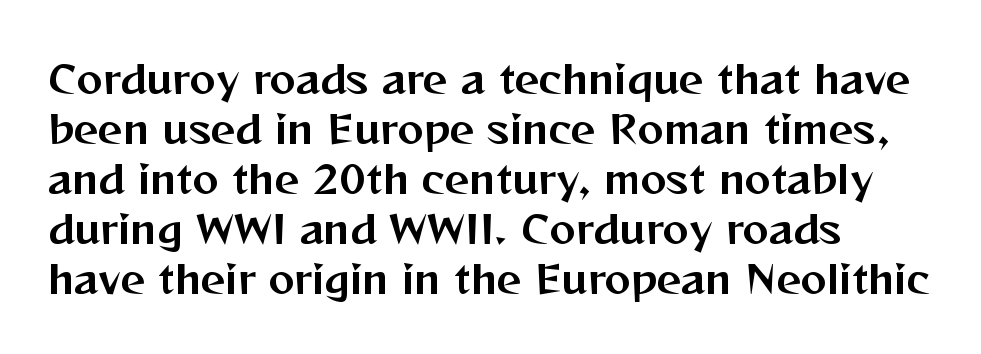
Q: Is the text italic (slanted)? A: No, it is upright.
Q: Is the typeface a serif or a sans-serif typeface? A: Sans-serif.
Q: Is the text underlined? A: No.
Q: How is the paragraph aligned? A: Left-aligned.
Q: Is the spacing between letters normal or unusually wide? A: Normal.
Q: Is the spacing between lines tight, normal or loose? A: Normal.
Q: Width (condensed, normal, or wide)? A: Normal.
Q: Stroke contrast? A: Medium.
Q: x-height? A: Medium.
Q: Monospaced? A: No.
